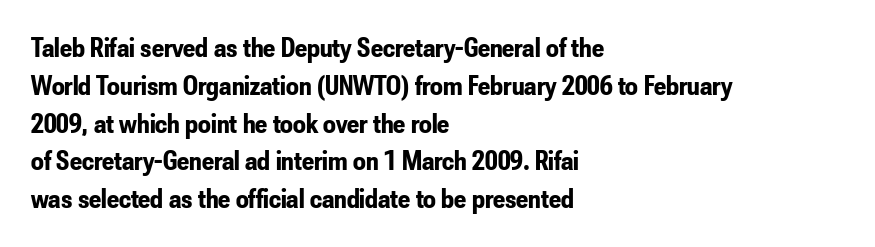
The image shows 28 px bold, condensed sans-serif type, upright; set left-aligned, normal line spacing (1.35x), normal letter spacing, not underlined; low stroke contrast and a small x-height.
